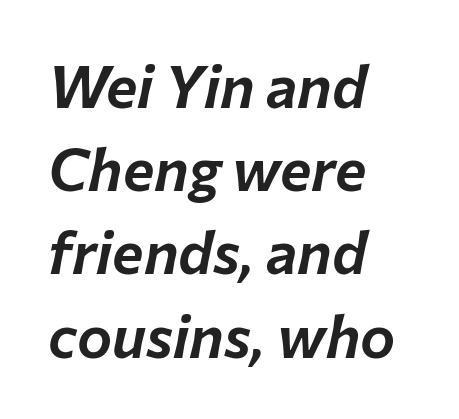
Q: Is the text italic (slanted)? A: Yes, it leans right by about 12 degrees.
Q: Is the text underlined? A: No.
Q: How is the paragraph aligned? A: Left-aligned.
Q: Is the spacing between letters normal or unusually wide? A: Normal.
Q: Is the spacing between lines tight, normal or loose? A: Normal.
Q: Width (condensed, normal, or wide)? A: Normal.
Q: Stroke contrast? A: Low.
Q: x-height? A: Medium.
Q: Monospaced? A: No.
